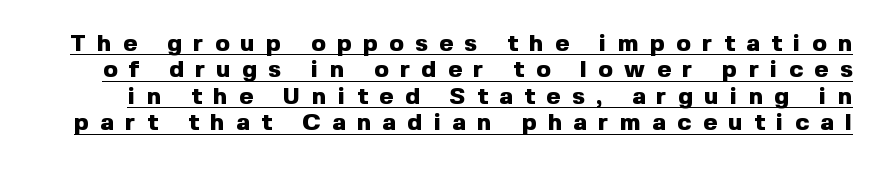
{"italic": "no", "bold": "yes", "underline": "yes", "line_spacing": "tight", "line_spacing_ratio": 1.1, "letter_spacing": "wide", "letter_spacing_em": 0.48, "glyph_px": 24}
